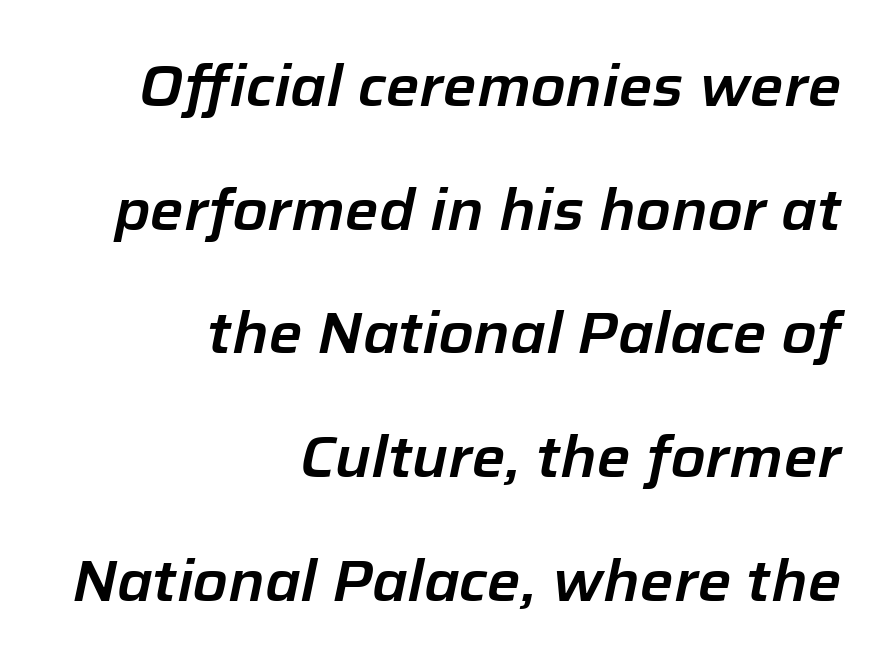
{"italic": "yes", "lean": "right", "slant_degrees": 12, "width": "normal", "stroke_contrast": "low", "x_height": "medium", "monospaced": "no", "underline": "no", "align": "right", "line_spacing": "loose", "line_spacing_ratio": 2.17, "letter_spacing": "normal", "letter_spacing_em": 0.0, "glyph_px": 57}
